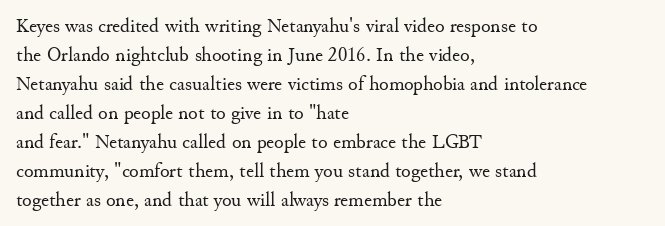
The image shows 20 px text type, upright; set left-aligned, normal line spacing (1.45x), normal letter spacing, not underlined.
